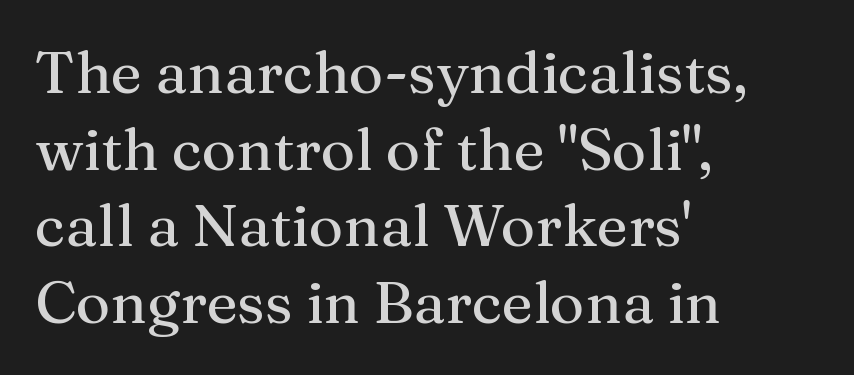
The image shows 59 px serif type, upright; set left-aligned, normal line spacing (1.3x), normal letter spacing, not underlined; medium stroke contrast and a medium x-height.
